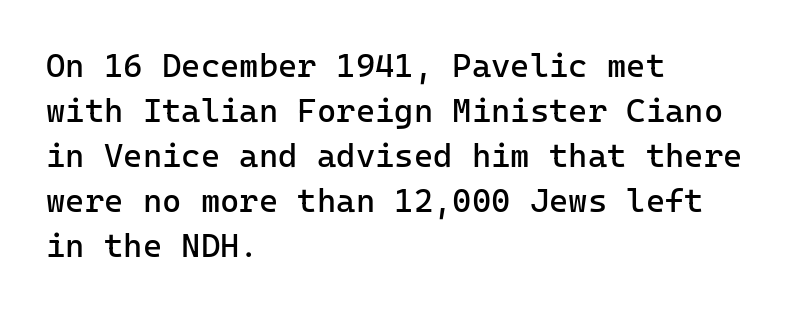
{"serif": "no", "italic": "no", "bold": "no", "weight": "regular", "width": "normal", "stroke_contrast": "low", "x_height": "medium", "underline": "no", "align": "left", "line_spacing": "normal", "line_spacing_ratio": 1.36, "letter_spacing": "normal", "letter_spacing_em": 0.0, "glyph_px": 33}
